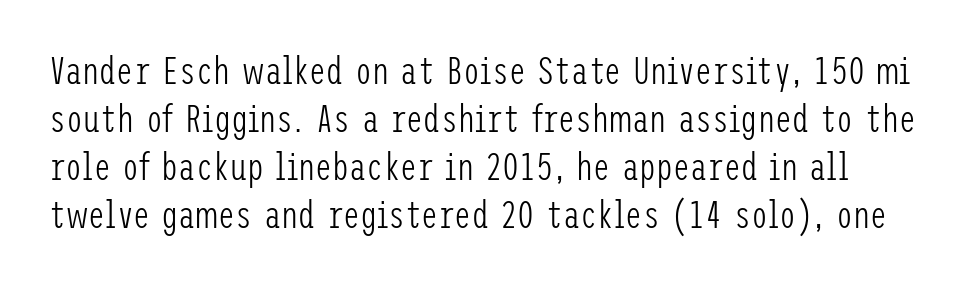
{"serif": "no", "italic": "no", "bold": "no", "weight": "light", "width": "condensed", "stroke_contrast": "low", "x_height": "medium", "underline": "no", "line_spacing": "normal", "line_spacing_ratio": 1.26, "letter_spacing": "normal", "letter_spacing_em": 0.0, "glyph_px": 38}
